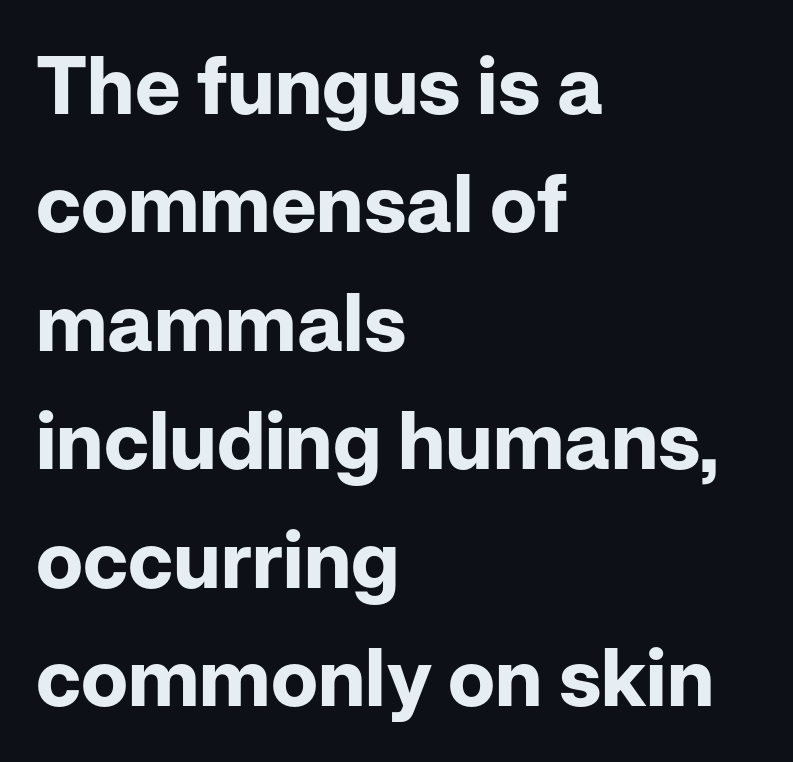
{"serif": "no", "italic": "no", "bold": "yes", "weight": "bold", "width": "normal", "stroke_contrast": "low", "x_height": "medium", "monospaced": "no", "underline": "no", "align": "left", "line_spacing": "normal", "line_spacing_ratio": 1.48, "letter_spacing": "normal", "letter_spacing_em": 0.0, "glyph_px": 80}
